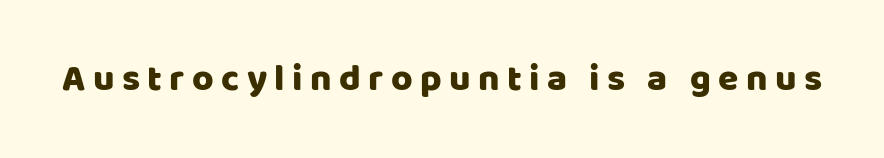
Q: Is the text italic (slanted)? A: No, it is upright.
Q: Is the typeface a serif or a sans-serif typeface? A: Sans-serif.
Q: Is the text underlined? A: No.
Q: Is the spacing between letters normal or unusually wide? A: Unusually wide.
Q: Width (condensed, normal, or wide)? A: Normal.
Q: Stroke contrast? A: Low.
Q: x-height? A: Large.
Q: Monospaced? A: No.
